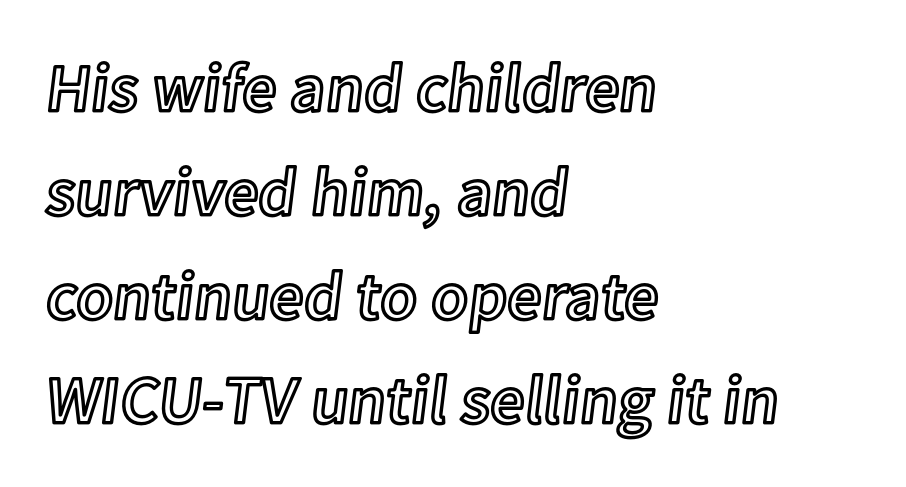
Q: Is the text italic (slanted)? A: Yes.
Q: Is the text underlined? A: No.
Q: How is the paragraph aligned? A: Left-aligned.
Q: Is the spacing between letters normal or unusually wide? A: Normal.
Q: Is the spacing between lines tight, normal or loose? A: Normal.
Q: Width (condensed, normal, or wide)? A: Normal.
Q: x-height? A: Medium.
Q: Monospaced? A: No.
